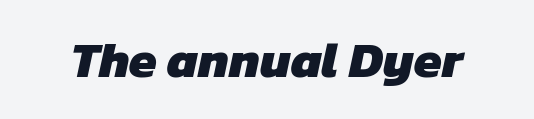
The image shows 50 px heavy sans-serif type; set normal letter spacing, not underlined; low stroke contrast and a medium x-height.
